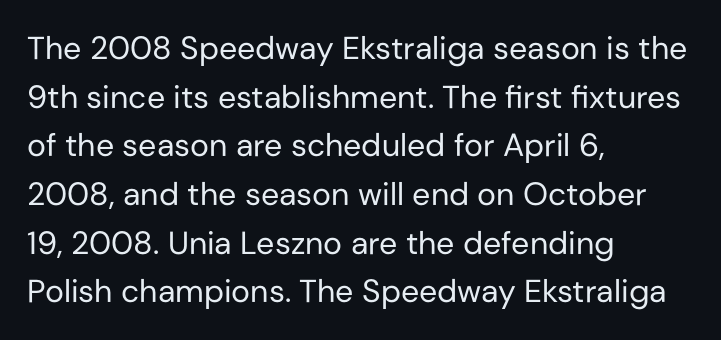
Q: Is the text bold? A: No.
Q: Is the text italic (slanted)? A: No, it is upright.
Q: Is the typeface a serif or a sans-serif typeface? A: Sans-serif.
Q: Is the text underlined? A: No.
Q: How is the paragraph aligned? A: Left-aligned.
Q: Is the spacing between letters normal or unusually wide? A: Normal.
Q: Is the spacing between lines tight, normal or loose? A: Normal.
Q: Width (condensed, normal, or wide)? A: Normal.
Q: Stroke contrast? A: Low.
Q: x-height? A: Medium.
Q: Monospaced? A: No.
